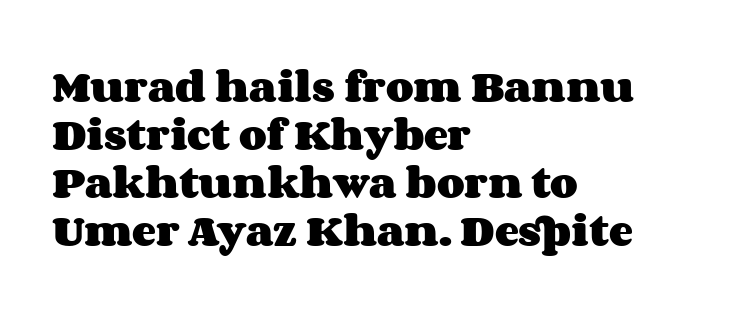
Q: Is the text bold? A: Yes.
Q: Is the text italic (slanted)? A: No, it is upright.
Q: Is the text underlined? A: No.
Q: How is the paragraph aligned? A: Left-aligned.
Q: Is the spacing between letters normal or unusually wide? A: Normal.
Q: Is the spacing between lines tight, normal or loose? A: Normal.
Q: Width (condensed, normal, or wide)? A: Wide.
Q: Stroke contrast? A: Medium.
Q: x-height? A: Large.
Q: Monospaced? A: No.
